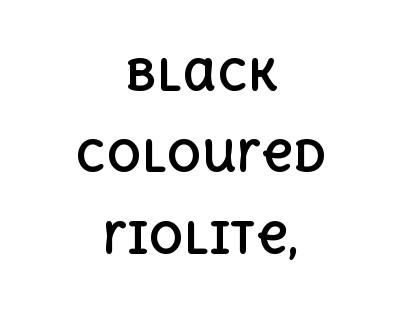
The typesetting leans heavy: a genuine bold. Glance below the letters and you will spot only blank space. Rendered with straight, roman letterforms. You could not count columns in this text — the font is proportionally spaced. The letterforms sit shoulder to shoulder at normal distance. Where is the straight margin? There isn't one; the lines are centered.
